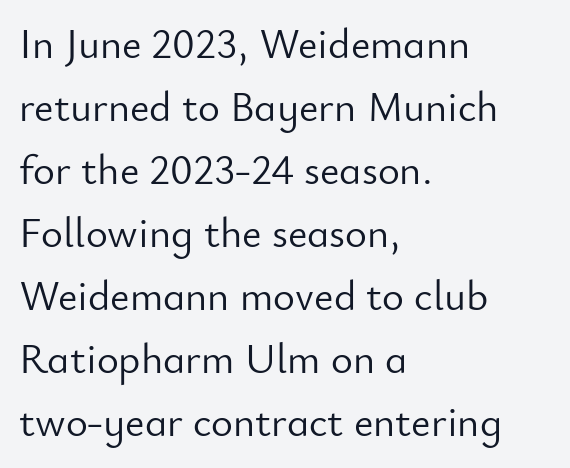
The image shows 42 px light sans-serif type, upright; set left-aligned, normal line spacing (1.5x), normal letter spacing, not underlined; low stroke contrast and a small x-height.
